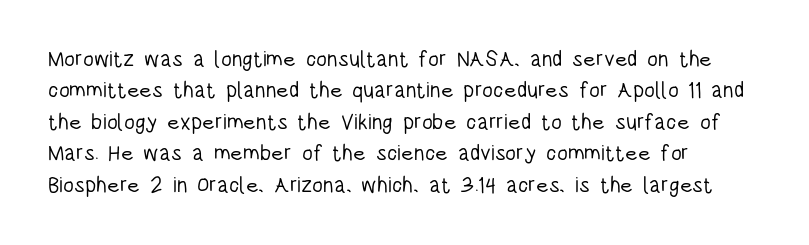
Q: Is the text bold? A: No.
Q: Is the text italic (slanted)? A: No, it is upright.
Q: Is the text underlined? A: No.
Q: How is the paragraph aligned? A: Left-aligned.
Q: Is the spacing between letters normal or unusually wide? A: Normal.
Q: Is the spacing between lines tight, normal or loose? A: Normal.
